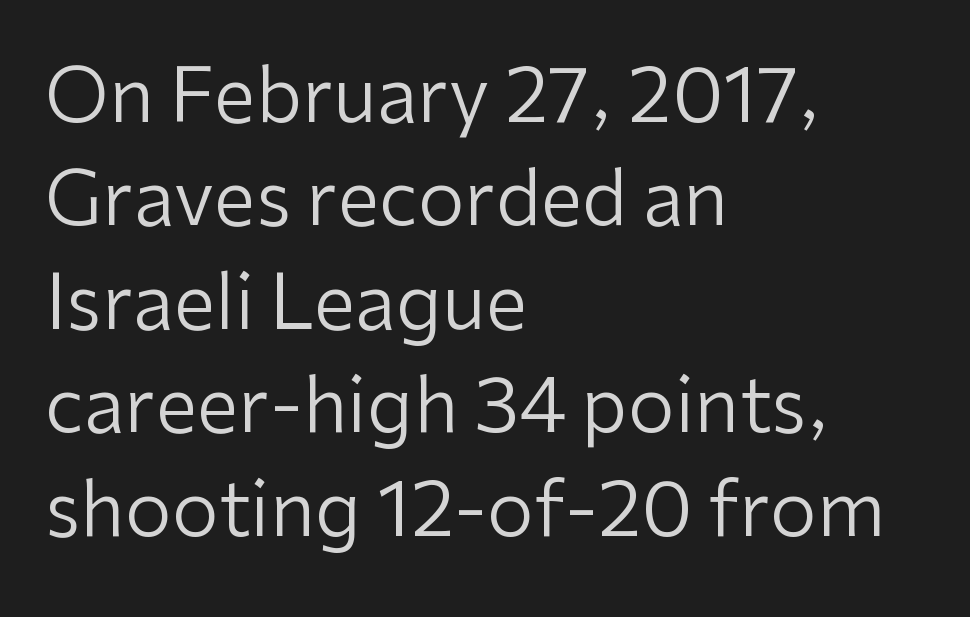
The image shows 75 px regular-weight sans-serif type, upright; set left-aligned, normal line spacing (1.38x), normal letter spacing, not underlined; low stroke contrast and a medium x-height.
